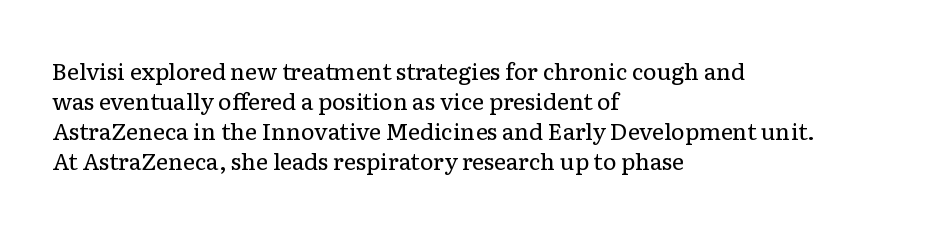
{"italic": "no", "bold": "no", "underline": "no", "align": "left", "line_spacing": "normal", "line_spacing_ratio": 1.31, "letter_spacing": "normal", "letter_spacing_em": 0.0, "glyph_px": 23}
